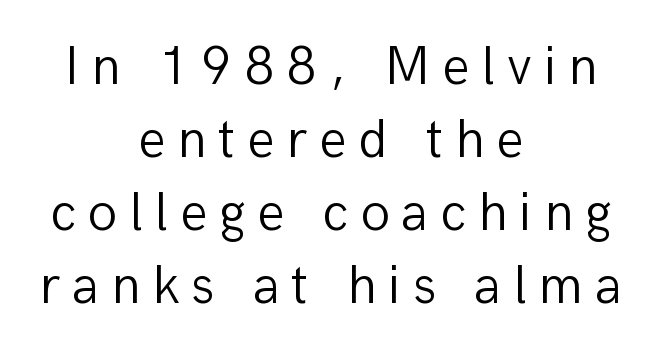
This rendering features lettering with no underline. Letterform terminals end flat and unadorned throughout the passage. You could not count columns in this text — the font is proportionally spaced. If you measured baseline to baseline, you'd find a middling distance. Each word looks stretched out because of the extra space between its letters. Casual observation: everything's sitting right in the middle.
